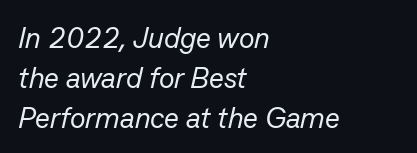
{"italic": "yes", "lean": "right", "slant_degrees": 13, "bold": "no", "weight": "regular", "width": "normal", "stroke_contrast": "low", "x_height": "medium", "monospaced": "no", "underline": "no", "align": "left", "line_spacing": "normal", "line_spacing_ratio": 1.38, "letter_spacing": "normal", "letter_spacing_em": 0.0, "glyph_px": 29}
